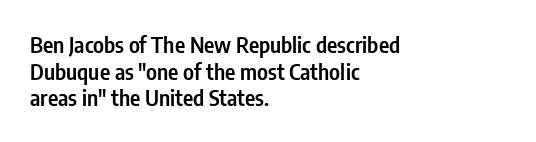
No word sits above an underline. The setting favours the left margin, as ordinary paragraphs usually do. This is the in-between weight designers call semibold or demi. This is the regular roman posture of the typeface. Observe the ordinary spacing: letters are neighbours, not strangers.
